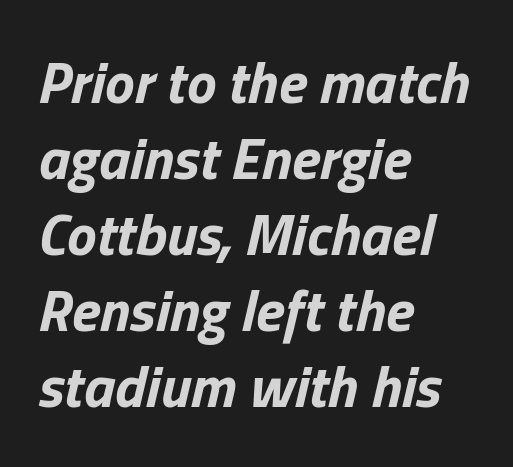
{"italic": "yes", "lean": "right", "slant_degrees": 13, "bold": "yes", "weight": "bold", "width": "normal", "stroke_contrast": "low", "x_height": "medium", "monospaced": "no", "underline": "no", "align": "left", "line_spacing": "normal", "line_spacing_ratio": 1.29, "letter_spacing": "normal", "letter_spacing_em": 0.0, "glyph_px": 59}
